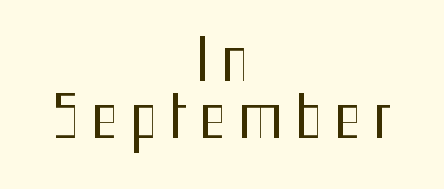
Summary of vertical rhythm: compact, with narrow interline spacing. Note: no serifs on the glyphs. Horizontal alignment here is central, giving a formal, balanced look. Every character sits straight up, as roman type does. Unbolded letterforms with no extra heft. Substantial extra tracking has been applied to these lines.
